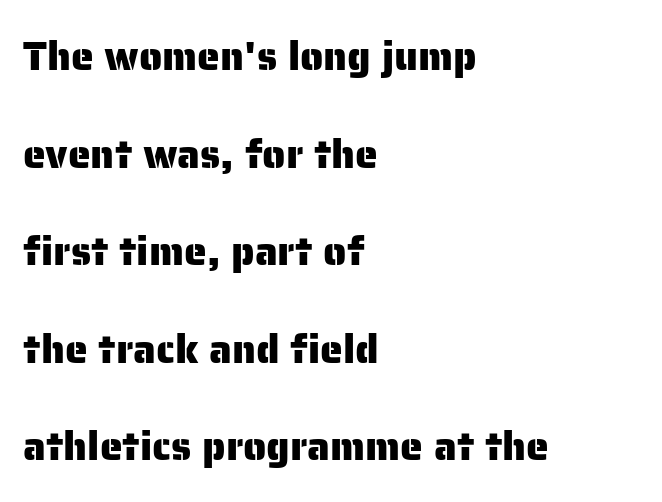
Is the block centered? No — it sits flush against the left margin. Style check: upright. The vertical gap from one line to the next is large. The passage shown is typed in a proportional face where columns would drift.
